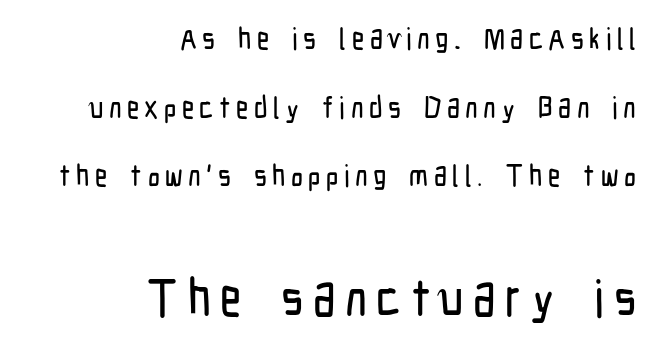
{"serif": "no", "italic": "no", "width": "condensed", "stroke_contrast": "low", "x_height": "medium", "monospaced": "no", "underline": "no", "align": "right", "line_spacing": "loose", "line_spacing_ratio": 2.29, "larger_block": "second", "size_ratio": 1.73, "glyph_px": 52}
